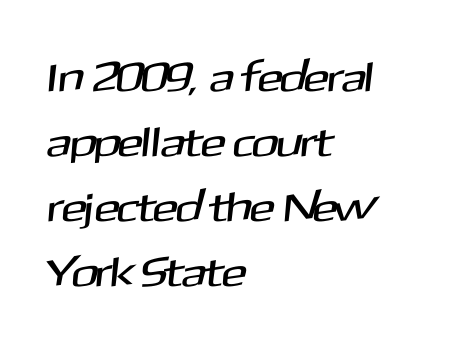
Inter-character spacing is left at the font's built-in metrics. The lines are quadded left. Nobody drew a line under any word here. These lines are rendered in a variable-pitch font. You can tell from the bare stems that sans-serif type was used. Whoever set this chose a conventional vertical rhythm.
